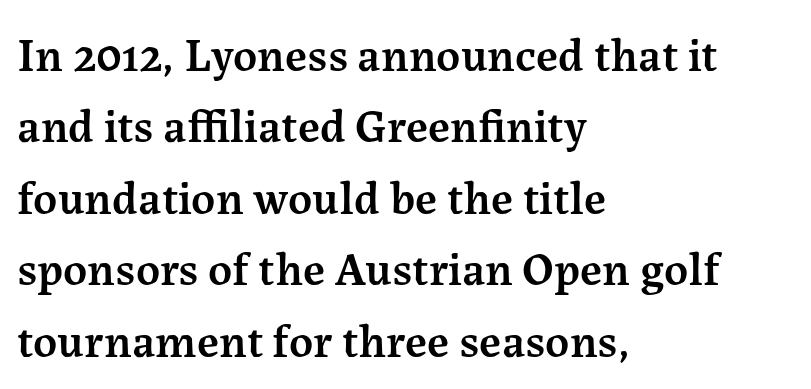
Q: Is the text bold? A: Semi-bold.
Q: Is the text italic (slanted)? A: No, it is upright.
Q: Is the typeface a serif or a sans-serif typeface? A: Serif.
Q: Is the text underlined? A: No.
Q: How is the paragraph aligned? A: Left-aligned.
Q: Is the spacing between letters normal or unusually wide? A: Normal.
Q: Is the spacing between lines tight, normal or loose? A: Normal.
Q: Width (condensed, normal, or wide)? A: Normal.
Q: Stroke contrast? A: Medium.
Q: x-height? A: Medium.
Q: Monospaced? A: No.
